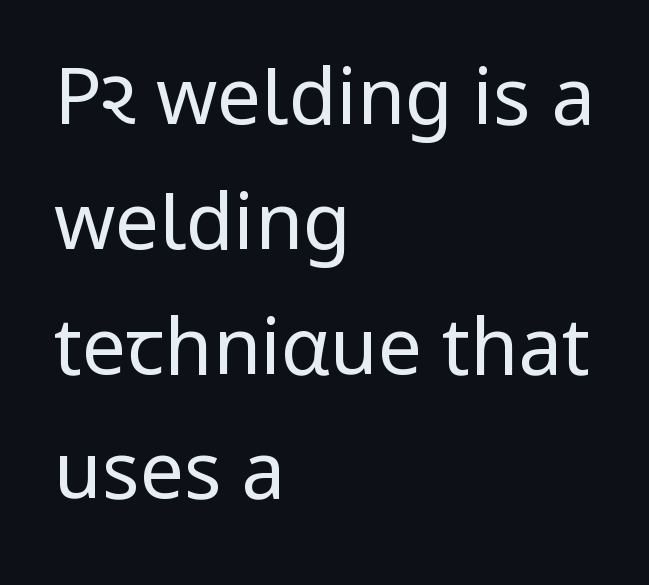
Q: Is the text bold? A: No.
Q: Is the text italic (slanted)? A: No, it is upright.
Q: Is the typeface a serif or a sans-serif typeface? A: Sans-serif.
Q: Is the text underlined? A: No.
Q: How is the paragraph aligned? A: Left-aligned.
Q: Is the spacing between letters normal or unusually wide? A: Normal.
Q: Is the spacing between lines tight, normal or loose? A: Normal.
Q: Width (condensed, normal, or wide)? A: Condensed.
Q: Stroke contrast? A: Low.
Q: x-height? A: Large.
Q: Monospaced? A: No.
